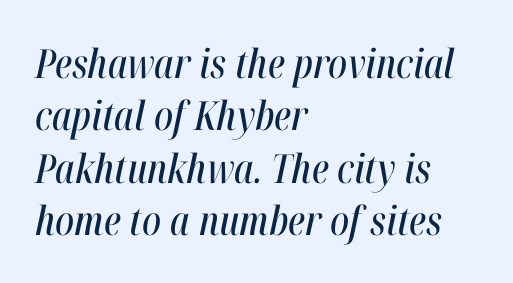
The font's italic variant was chosen for this text. You could not count columns in this text — the font is proportionally spaced. Each new line begins a customary step beneath the previous one. The typesetter chose a ragged-right arrangement here. The rendering keeps characters at their native spacing.
